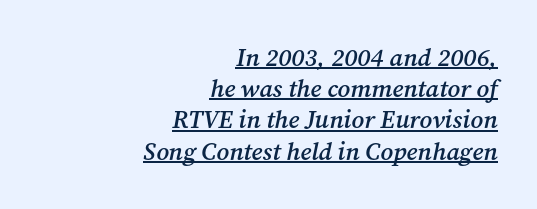
The image shows 25 px text type, italic (leaning right); set right-aligned, normal line spacing (1.25x), normal letter spacing, underlined.
